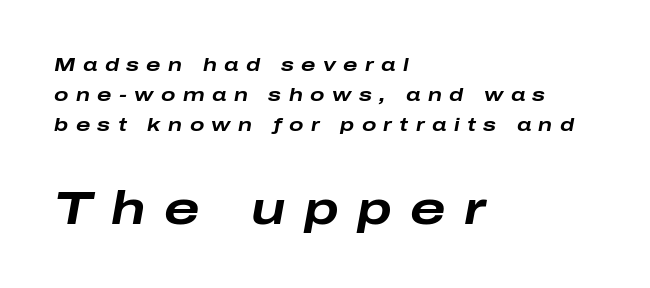
{"italic": "yes", "lean": "right", "slant_degrees": 10, "bold": "yes", "weight": "bold", "width": "wide", "stroke_contrast": "low", "x_height": "medium", "monospaced": "no", "underline": "no", "align": "left", "line_spacing": "normal", "line_spacing_ratio": 1.58, "letter_spacing": "wide", "letter_spacing_em": 0.39, "larger_block": "second", "size_ratio": 2.47, "glyph_px": 47}
